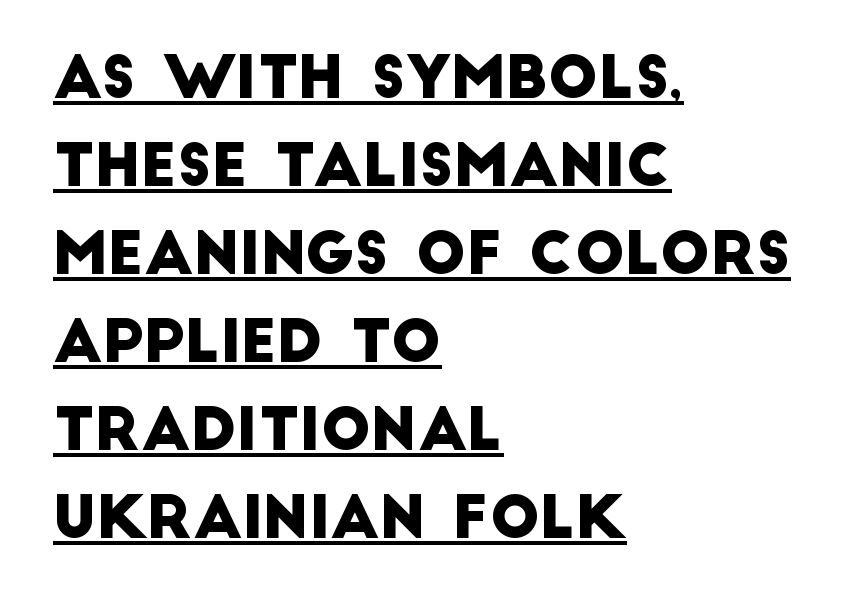
Q: Is the typeface a serif or a sans-serif typeface? A: Sans-serif.
Q: Is the text underlined? A: Yes.
Q: How is the paragraph aligned? A: Left-aligned.
Q: Is the spacing between letters normal or unusually wide? A: Normal.
Q: Is the spacing between lines tight, normal or loose? A: Normal.
Q: Width (condensed, normal, or wide)? A: Normal.
Q: Stroke contrast? A: Low.
Q: x-height? A: Large.
Q: Monospaced? A: No.
